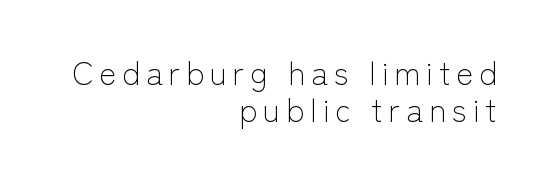
Q: Is the text bold? A: No.
Q: Is the text italic (slanted)? A: No, it is upright.
Q: Is the typeface a serif or a sans-serif typeface? A: Sans-serif.
Q: Is the text underlined? A: No.
Q: How is the paragraph aligned? A: Right-aligned.
Q: Is the spacing between lines tight, normal or loose? A: Tight.
Q: Width (condensed, normal, or wide)? A: Normal.
Q: Stroke contrast? A: Low.
Q: x-height? A: Medium.
Q: Monospaced? A: No.
